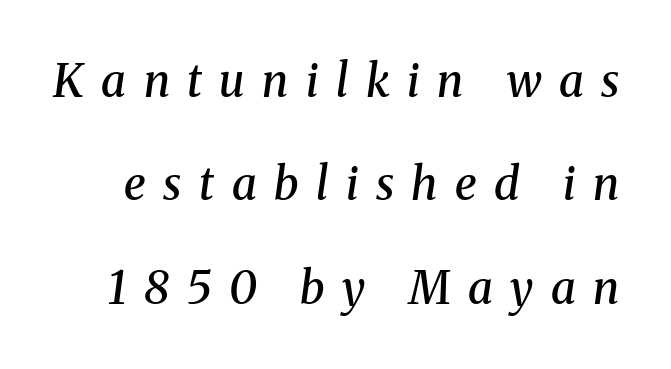
{"serif": "yes", "italic": "yes", "lean": "right", "slant_degrees": 8, "bold": "semi", "weight": "semibold", "width": "normal", "stroke_contrast": "medium", "x_height": "medium", "monospaced": "no", "underline": "no", "line_spacing": "loose", "line_spacing_ratio": 2.3, "letter_spacing": "wide", "letter_spacing_em": 0.39, "glyph_px": 45}
